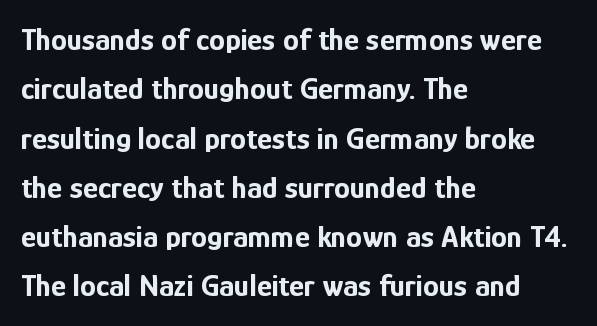
The image shows 32 px bold, condensed sans-serif type, upright; set left-aligned, normal line spacing (1.54x), normal letter spacing, not underlined; low stroke contrast and a medium x-height.
